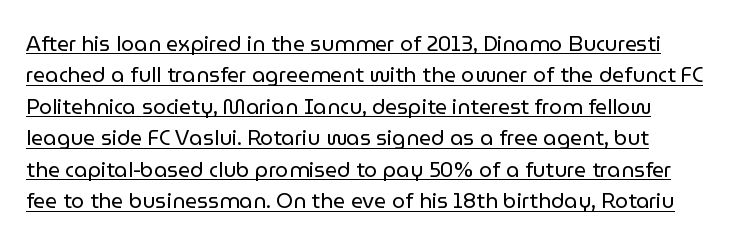
Default kerning and tracking; the words read as compact shapes. Vertical spacing — default. The lettering is marked with a stroke running underneath it. Do the letters lean? They stand straight. Is the stroke heavy? The answer is a plain regular-or-lighter.
